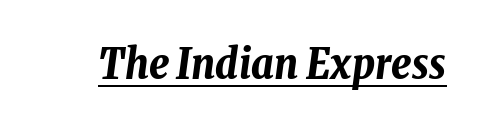
{"italic": "yes", "lean": "right", "slant_degrees": 8, "bold": "yes", "weight": "bold", "width": "condensed", "stroke_contrast": "low", "x_height": "medium", "monospaced": "no", "underline": "yes", "letter_spacing": "normal", "letter_spacing_em": 0.0, "glyph_px": 42}
